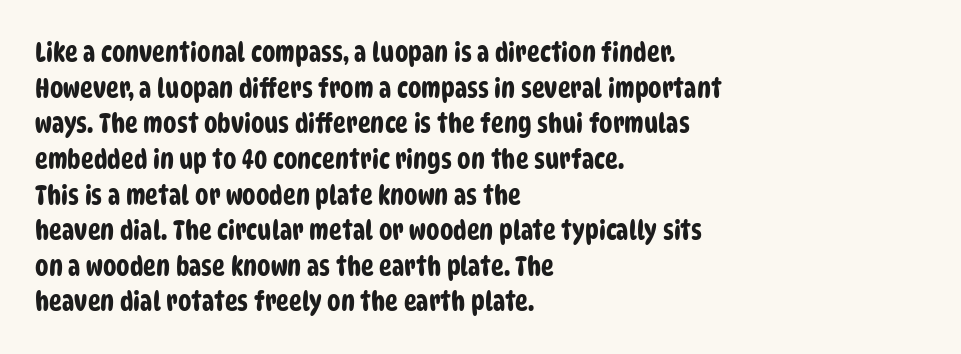
{"underline": "no", "align": "left", "line_spacing": "normal", "line_spacing_ratio": 1.32, "letter_spacing": "normal", "letter_spacing_em": 0.0, "glyph_px": 27}
